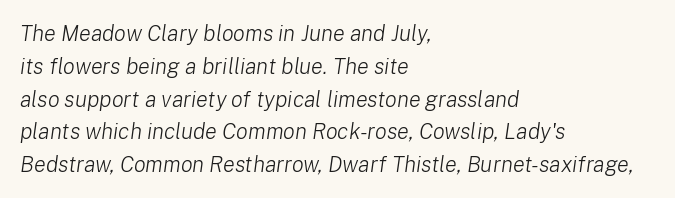
{"italic": "yes", "lean": "right", "slant_degrees": 8, "bold": "no", "underline": "no", "align": "left", "line_spacing": "normal", "line_spacing_ratio": 1.49, "letter_spacing": "normal", "letter_spacing_em": 0.0, "glyph_px": 22}
